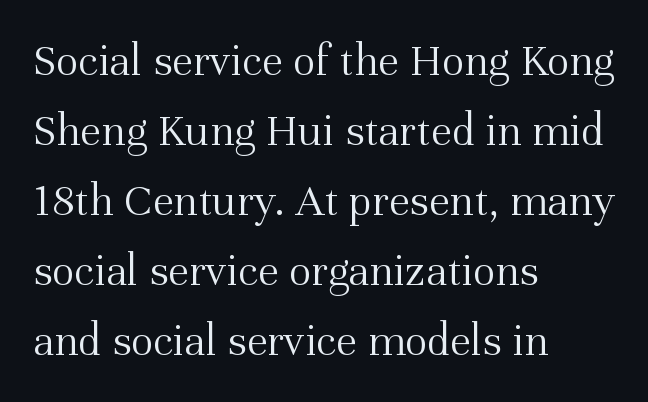
The block of text has a typical density, with ordinary space between rows. Do the characters align in a grid? No, the font is proportional. Horizontally, the lines are justified to the leading edge only. Words appear dense and cohesive because spacing is normal.
